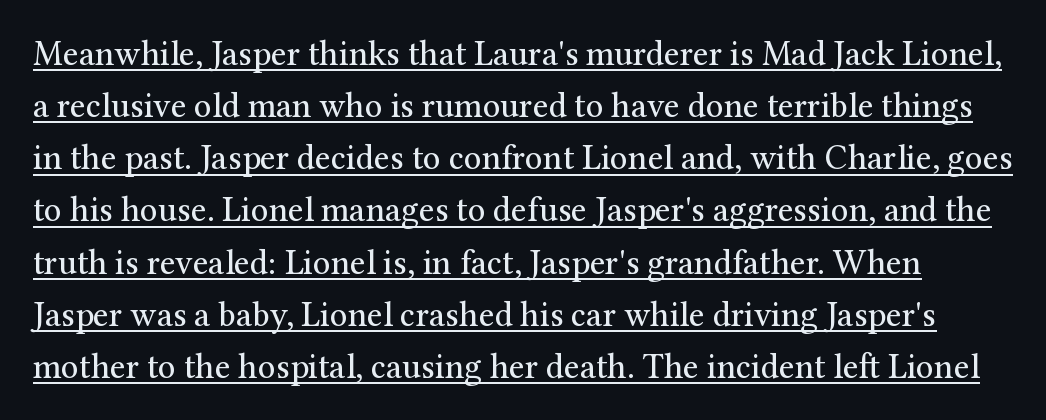
Q: Is the text bold? A: No.
Q: Is the text italic (slanted)? A: No, it is upright.
Q: Is the typeface a serif or a sans-serif typeface? A: Serif.
Q: Is the text underlined? A: Yes.
Q: Is the spacing between letters normal or unusually wide? A: Normal.
Q: Is the spacing between lines tight, normal or loose? A: Normal.
Q: Width (condensed, normal, or wide)? A: Normal.
Q: Stroke contrast? A: Medium.
Q: x-height? A: Medium.
Q: Monospaced? A: No.
